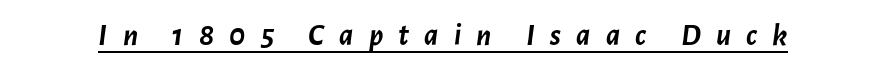
{"italic": "yes", "lean": "right", "slant_degrees": 7, "bold": "yes", "weight": "semibold", "width": "normal", "stroke_contrast": "low", "x_height": "medium", "monospaced": "no", "underline": "yes", "letter_spacing": "wide", "letter_spacing_em": 0.49, "glyph_px": 31}
